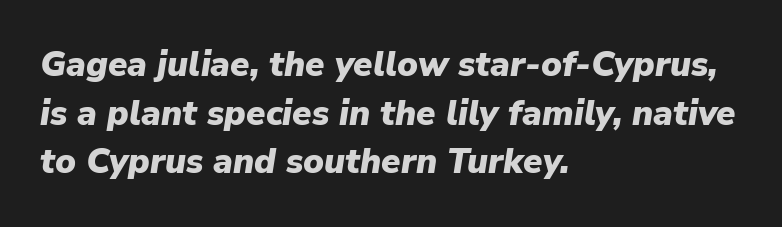
Q: Is the text bold? A: Yes.
Q: Is the text italic (slanted)? A: Yes, it leans right by about 9 degrees.
Q: Is the text underlined? A: No.
Q: How is the paragraph aligned? A: Left-aligned.
Q: Is the spacing between letters normal or unusually wide? A: Normal.
Q: Is the spacing between lines tight, normal or loose? A: Normal.
Q: Width (condensed, normal, or wide)? A: Normal.
Q: Stroke contrast? A: Low.
Q: x-height? A: Medium.
Q: Monospaced? A: No.
